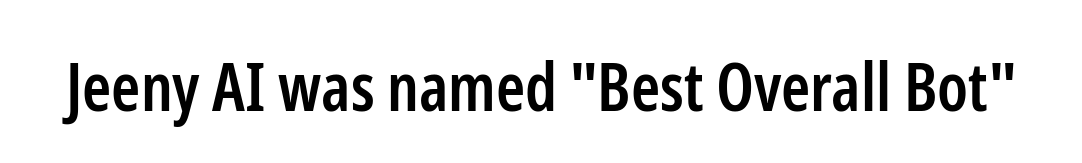
{"serif": "no", "italic": "no", "bold": "semi", "weight": "semibold", "width": "condensed", "stroke_contrast": "low", "x_height": "medium", "monospaced": "no", "underline": "no", "letter_spacing": "normal", "letter_spacing_em": 0.0, "glyph_px": 66}
